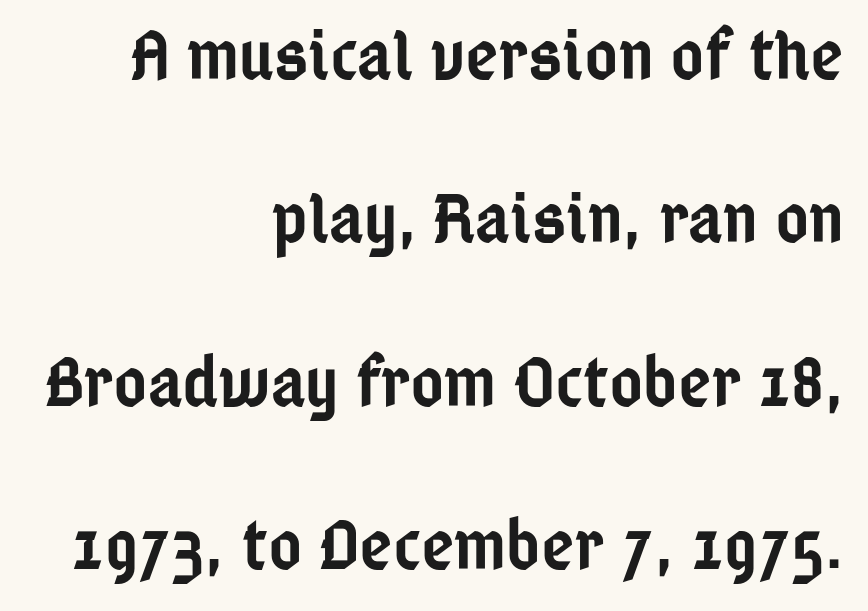
Q: Is the text bold? A: Semi-bold.
Q: Is the text italic (slanted)? A: No, it is upright.
Q: Is the typeface a serif or a sans-serif typeface? A: Sans-serif.
Q: Is the text underlined? A: No.
Q: How is the paragraph aligned? A: Right-aligned.
Q: Is the spacing between letters normal or unusually wide? A: Normal.
Q: Is the spacing between lines tight, normal or loose? A: Loose.
Q: Width (condensed, normal, or wide)? A: Condensed.
Q: Stroke contrast? A: Low.
Q: x-height? A: Medium.
Q: Monospaced? A: No.
